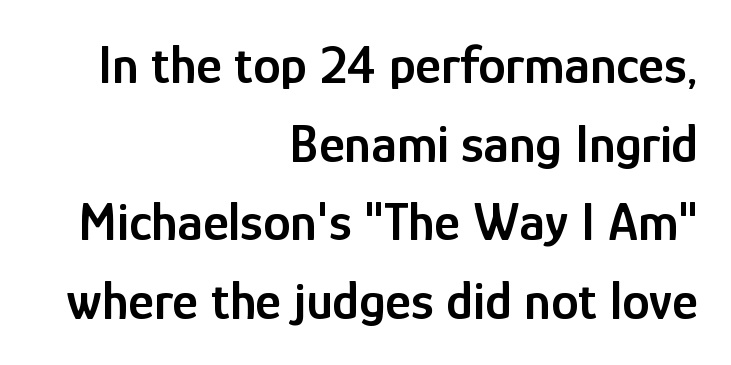
Spacing verdict: proportional, widths tailored to each character. Heft: intermediate — a semibold. This sample keeps an unexceptional amount of space between lines. The letterforms sit shoulder to shoulder at normal distance. Casual observation: everything's shoved over to the right.
